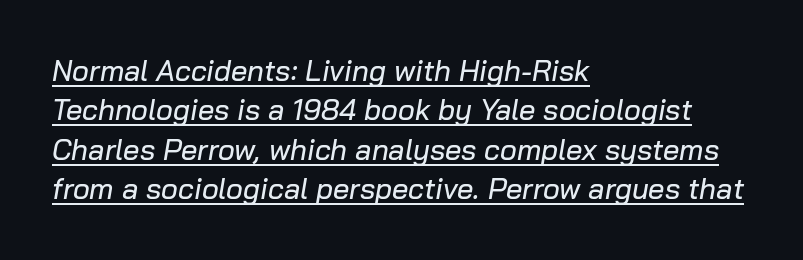
The image shows 29 px text type, italic (leaning right); set left-aligned, normal line spacing (1.36x), normal letter spacing, underlined; low stroke contrast and a medium x-height.
